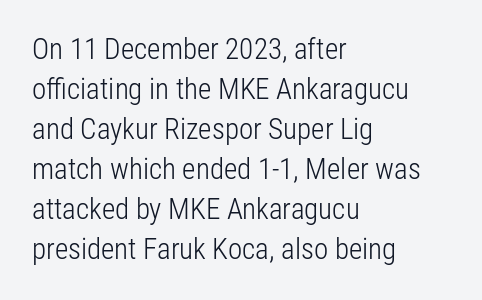
The image shows 29 px light, condensed sans-serif type, upright; set left-aligned, normal line spacing (1.38x), normal letter spacing, not underlined; low stroke contrast and a medium x-height.
